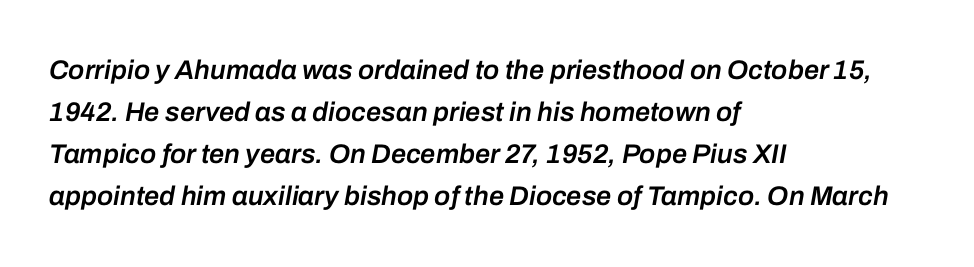
{"italic": "yes", "lean": "right", "slant_degrees": 10, "bold": "semi", "underline": "no", "align": "left", "line_spacing": "normal", "line_spacing_ratio": 1.56, "letter_spacing": "normal", "letter_spacing_em": 0.0, "glyph_px": 27}
